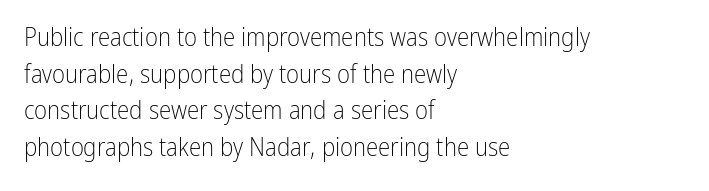
{"italic": "no", "bold": "no", "underline": "no", "align": "left", "line_spacing": "normal", "line_spacing_ratio": 1.47, "letter_spacing": "normal", "letter_spacing_em": 0.0, "glyph_px": 25}
